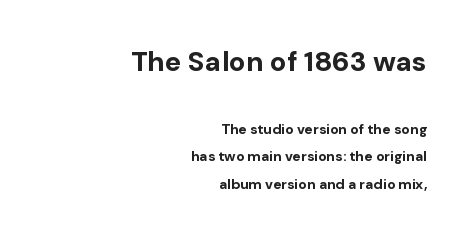
{"serif": "no", "italic": "no", "bold": "yes", "weight": "bold", "width": "normal", "stroke_contrast": "low", "x_height": "medium", "monospaced": "no", "underline": "no", "align": "right", "line_spacing": "loose", "line_spacing_ratio": 1.95, "letter_spacing": "normal", "letter_spacing_em": 0.0, "larger_block": "first", "size_ratio": 2.0, "glyph_px": 28}
